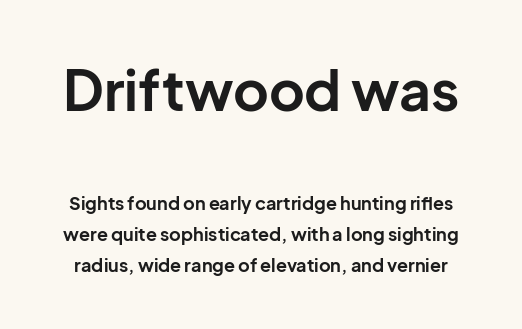
The image shows 55 px bold sans-serif type, upright; set line spacing 1.71x, normal letter spacing, not underlined; the first (top) block is 3.06x larger; low stroke contrast and a medium x-height.
